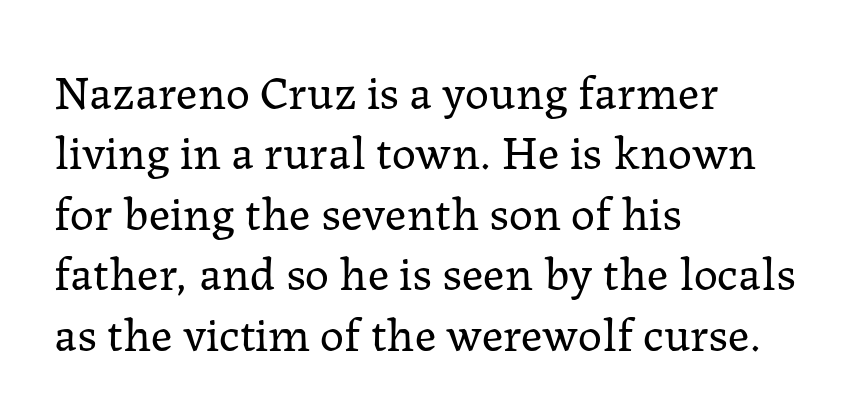
The image shows 48 px regular-weight serif type, upright; set left-aligned, normal line spacing (1.26x), normal letter spacing, not underlined; low stroke contrast and a medium x-height.
